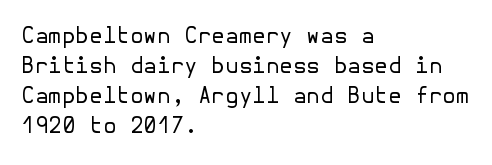
The letterforms sit shoulder to shoulder at normal distance. The space directly below the letters is spotless. Counters stay open thanks to moderate or lighter strokes. The vertical gap from one line to the next is medium. Ascenders rise straight up at ninety degrees. The ragged edge is on the right, which tells us the setting is flush left.
